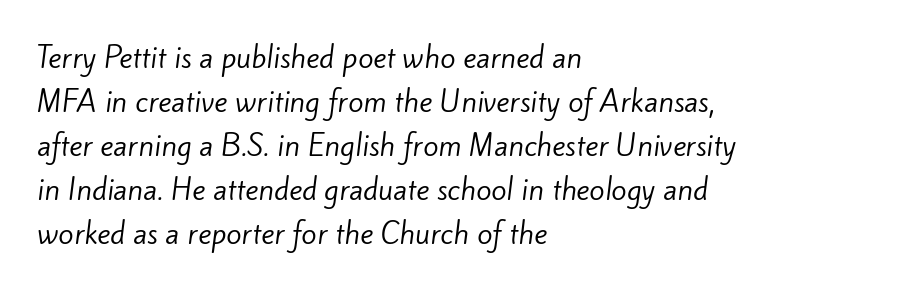
The image shows 28 px regular-weight sans-serif type; set left-aligned, normal line spacing (1.57x), normal letter spacing, not underlined; low stroke contrast and a small x-height.
